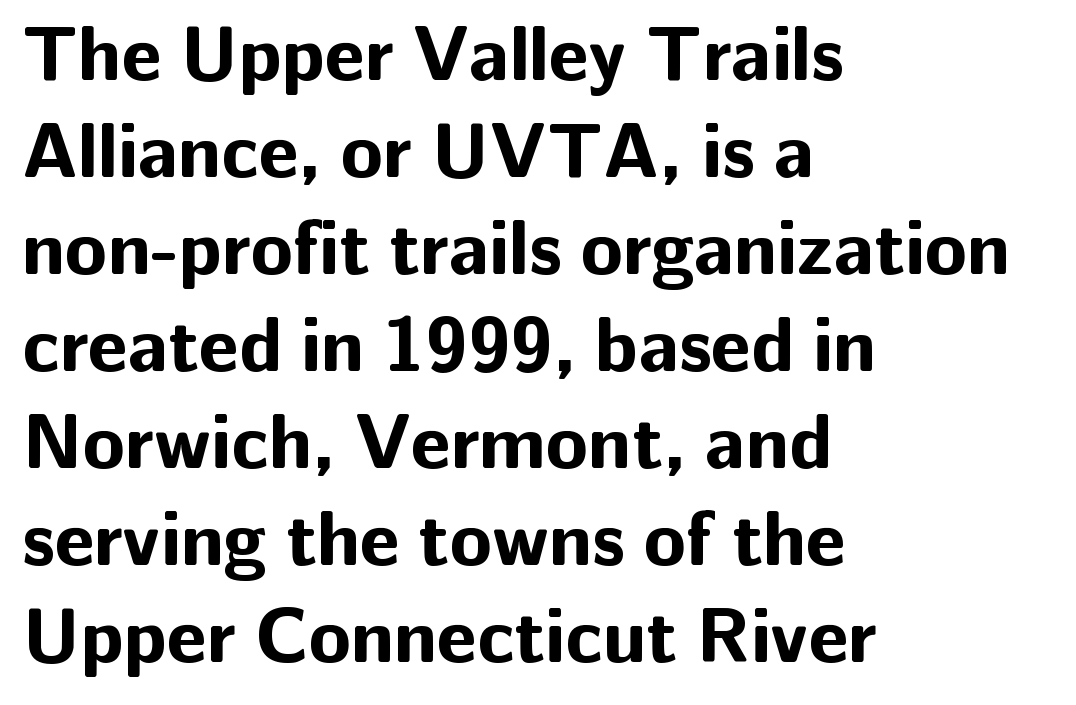
{"serif": "no", "italic": "no", "bold": "yes", "weight": "bold", "width": "normal", "stroke_contrast": "low", "x_height": "medium", "monospaced": "no", "underline": "no", "align": "left", "line_spacing": "normal", "line_spacing_ratio": 1.26, "letter_spacing": "normal", "letter_spacing_em": 0.0, "glyph_px": 77}
